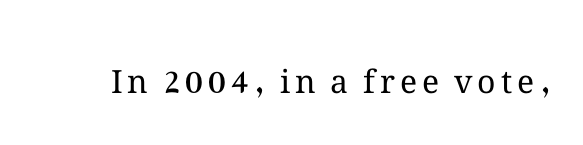
Rule under the text: the space is simply empty. Weight: in the light-to-regular range. The letters stand upright; this is a roman face. Each letter keeps its own natural width here, so spacing adapts to shape.
